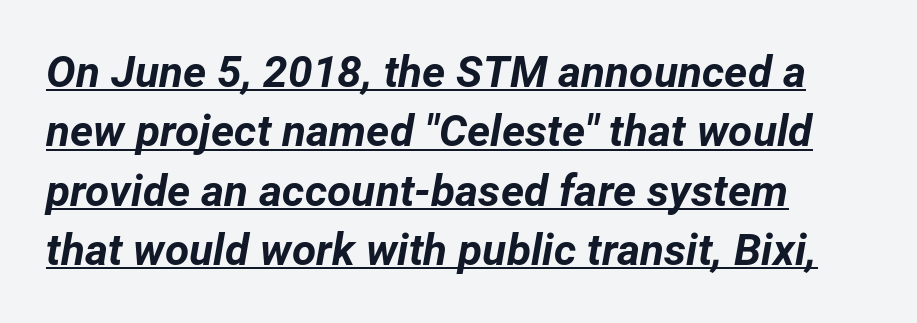
The image shows 44 px bold type, italic (leaning right); set left-aligned, normal line spacing (1.35x), normal letter spacing, underlined; low stroke contrast and a medium x-height.
